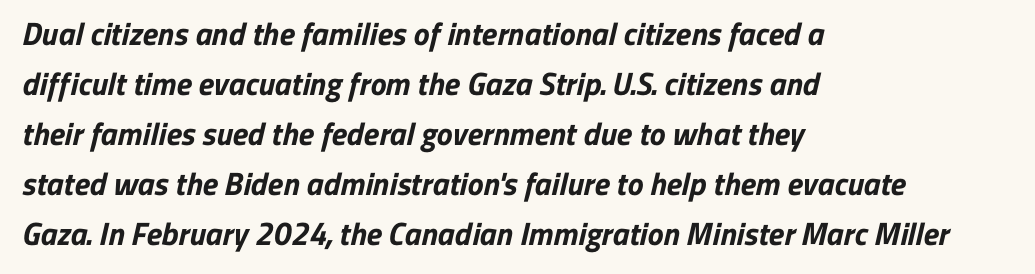
Q: Is the text bold? A: Yes.
Q: Is the typeface a serif or a sans-serif typeface? A: Sans-serif.
Q: Is the text underlined? A: No.
Q: How is the paragraph aligned? A: Left-aligned.
Q: Is the spacing between letters normal or unusually wide? A: Normal.
Q: Is the spacing between lines tight, normal or loose? A: Normal.
Q: Width (condensed, normal, or wide)? A: Normal.
Q: Stroke contrast? A: Low.
Q: x-height? A: Medium.
Q: Monospaced? A: No.
